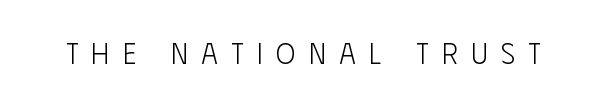
Q: Is the text bold? A: No.
Q: Is the text italic (slanted)? A: No, it is upright.
Q: Is the typeface a serif or a sans-serif typeface? A: Sans-serif.
Q: Is the text underlined? A: No.
Q: Is the spacing between letters normal or unusually wide? A: Unusually wide.
Q: Width (condensed, normal, or wide)? A: Condensed.
Q: Stroke contrast? A: Low.
Q: x-height? A: Large.
Q: Monospaced? A: No.
